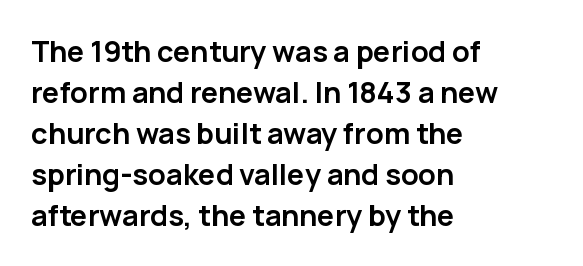
Q: Is the text bold? A: Yes.
Q: Is the text italic (slanted)? A: No, it is upright.
Q: Is the typeface a serif or a sans-serif typeface? A: Sans-serif.
Q: Is the text underlined? A: No.
Q: How is the paragraph aligned? A: Left-aligned.
Q: Is the spacing between letters normal or unusually wide? A: Normal.
Q: Is the spacing between lines tight, normal or loose? A: Normal.
Q: Width (condensed, normal, or wide)? A: Normal.
Q: Stroke contrast? A: Low.
Q: x-height? A: Medium.
Q: Monospaced? A: No.
